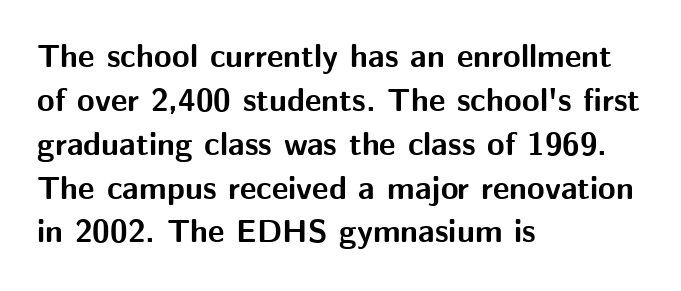
{"serif": "no", "italic": "no", "bold": "yes", "weight": "bold", "width": "normal", "stroke_contrast": "medium", "x_height": "medium", "monospaced": "no", "underline": "no", "align": "left", "line_spacing": "normal", "line_spacing_ratio": 1.37, "letter_spacing": "normal", "letter_spacing_em": 0.0, "glyph_px": 32}
